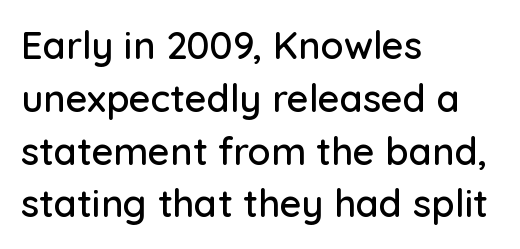
{"serif": "no", "italic": "no", "width": "normal", "stroke_contrast": "low", "x_height": "medium", "monospaced": "no", "underline": "no", "align": "left", "line_spacing": "normal", "line_spacing_ratio": 1.39, "letter_spacing": "normal", "letter_spacing_em": 0.0, "glyph_px": 38}
